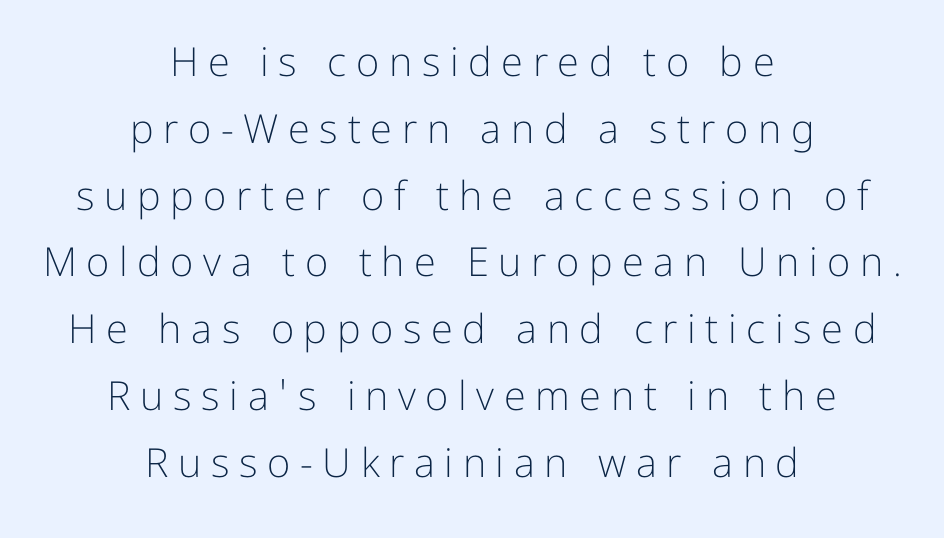
The image shows 40 px light sans-serif type, upright; set centered, normal line spacing (1.67x), unusually wide letter spacing (+0.24 em), not underlined; low stroke contrast and a medium x-height.
